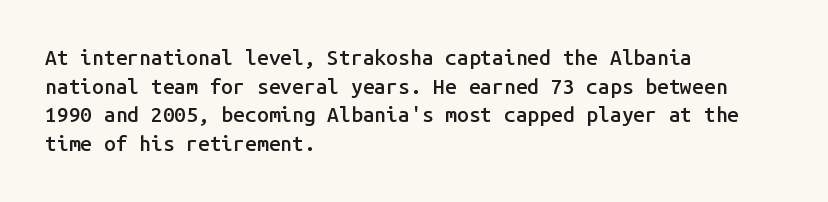
Q: Is the text bold? A: Semi-bold.
Q: Is the text italic (slanted)? A: No, it is upright.
Q: Is the text underlined? A: No.
Q: How is the paragraph aligned? A: Left-aligned.
Q: Is the spacing between letters normal or unusually wide? A: Normal.
Q: Is the spacing between lines tight, normal or loose? A: Normal.
